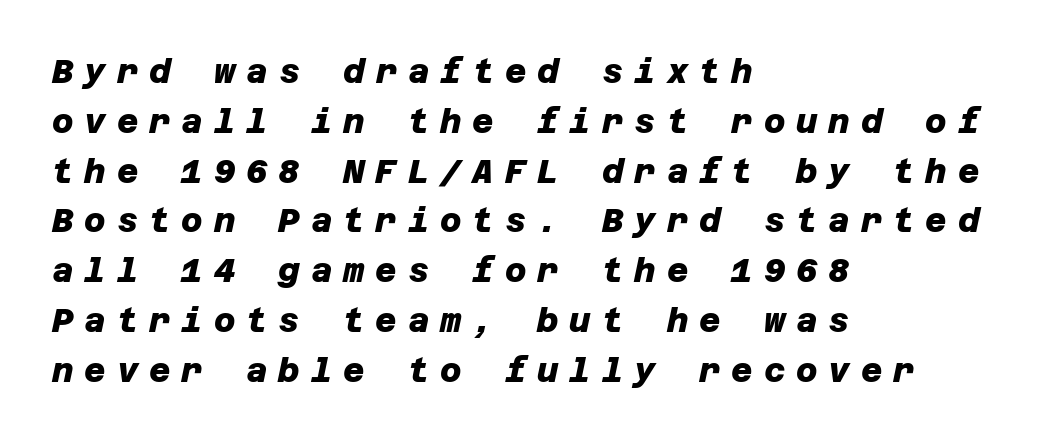
The image shows 33 px heavy sans-serif type; set left-aligned, normal line spacing (1.51x), unusually wide letter spacing (+0.33 em), not underlined; low stroke contrast and a large x-height.
